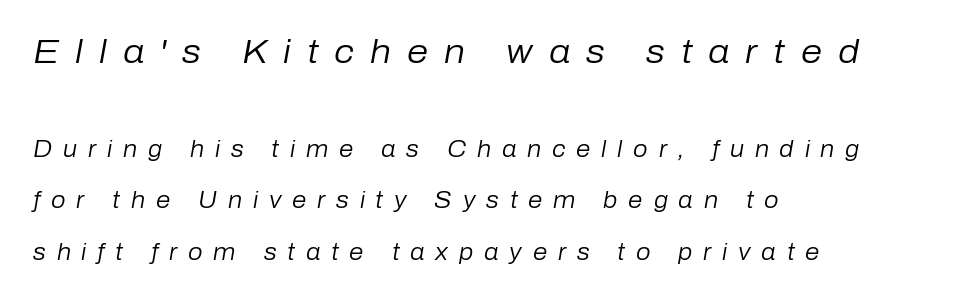
Q: Is the text bold? A: No.
Q: Is the text italic (slanted)? A: Yes, it leans right by about 10 degrees.
Q: Is the text underlined? A: No.
Q: How is the paragraph aligned? A: Left-aligned.
Q: Is the spacing between letters normal or unusually wide? A: Unusually wide.
Q: Is the spacing between lines tight, normal or loose? A: Loose.
Q: Which block of text is set in a larger size, the first (top) or the second (bottom)? A: The first (top) one.
Q: Width (condensed, normal, or wide)? A: Normal.
Q: Stroke contrast? A: Low.
Q: x-height? A: Medium.
Q: Monospaced? A: No.
